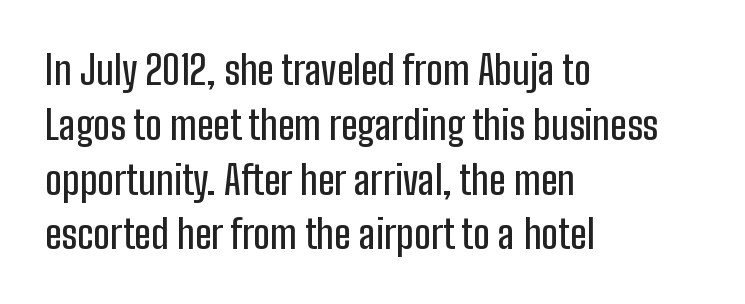
Q: Is the text italic (slanted)? A: No, it is upright.
Q: Is the typeface a serif or a sans-serif typeface? A: Sans-serif.
Q: Is the text underlined? A: No.
Q: How is the paragraph aligned? A: Left-aligned.
Q: Is the spacing between letters normal or unusually wide? A: Normal.
Q: Is the spacing between lines tight, normal or loose? A: Normal.
Q: Width (condensed, normal, or wide)? A: Condensed.
Q: Stroke contrast? A: Low.
Q: x-height? A: Medium.
Q: Monospaced? A: No.
